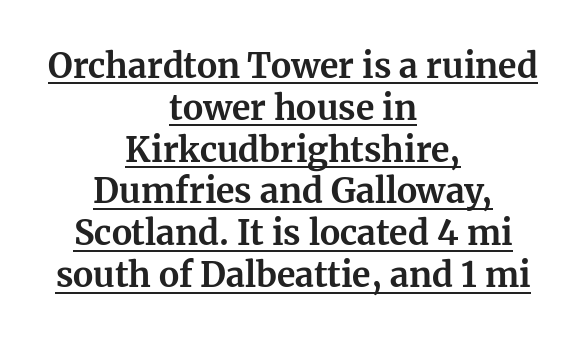
The image shows 34 px bold serif type, upright; set centered, line spacing 1.23x, normal letter spacing, underlined; medium stroke contrast and a medium x-height.
